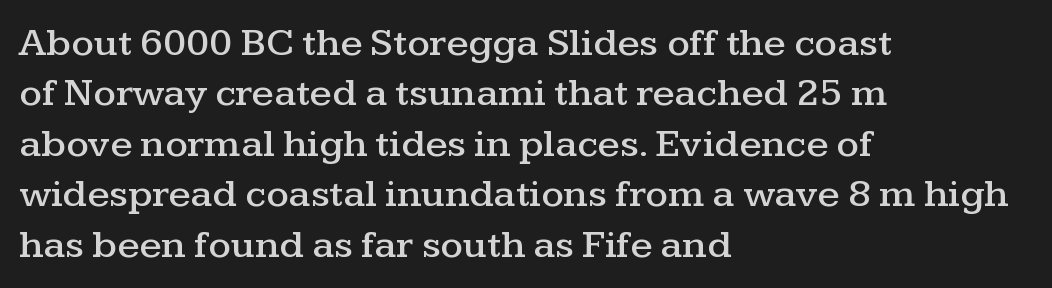
Q: Is the text italic (slanted)? A: No, it is upright.
Q: Is the typeface a serif or a sans-serif typeface? A: Serif.
Q: Is the text underlined? A: No.
Q: How is the paragraph aligned? A: Left-aligned.
Q: Is the spacing between letters normal or unusually wide? A: Normal.
Q: Is the spacing between lines tight, normal or loose? A: Normal.
Q: Width (condensed, normal, or wide)? A: Wide.
Q: Stroke contrast? A: Medium.
Q: x-height? A: Medium.
Q: Monospaced? A: No.
